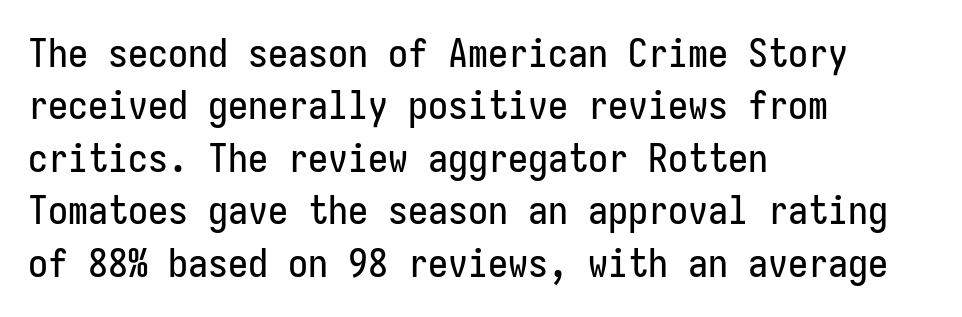
Q: Is the text italic (slanted)? A: No, it is upright.
Q: Is the typeface a serif or a sans-serif typeface? A: Sans-serif.
Q: Is the text underlined? A: No.
Q: How is the paragraph aligned? A: Left-aligned.
Q: Is the spacing between letters normal or unusually wide? A: Normal.
Q: Is the spacing between lines tight, normal or loose? A: Normal.
Q: Width (condensed, normal, or wide)? A: Condensed.
Q: Stroke contrast? A: Low.
Q: x-height? A: Medium.
